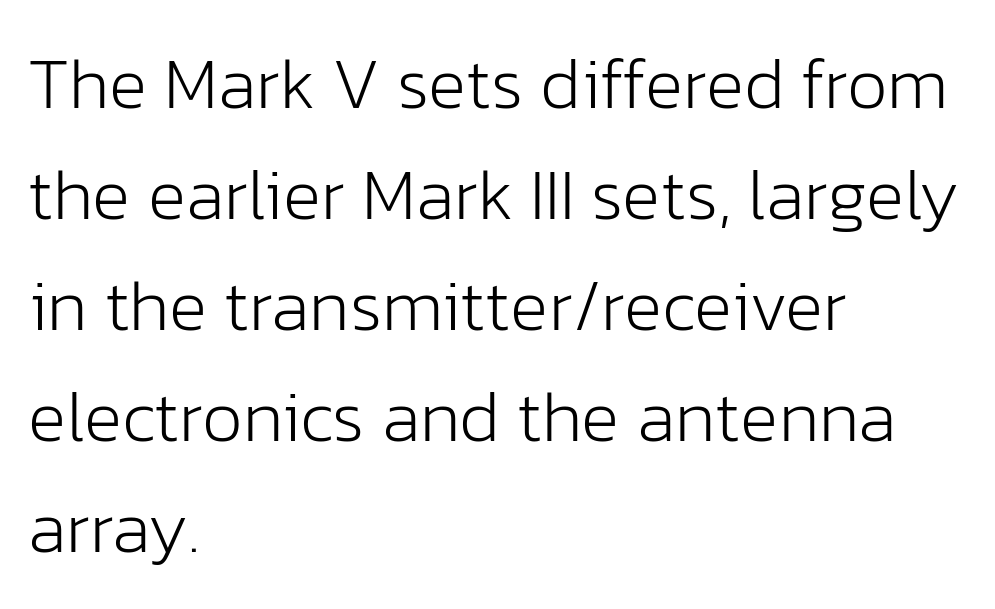
The image shows 72 px light sans-serif type, upright; set left-aligned, normal line spacing (1.54x), normal letter spacing, not underlined; low stroke contrast and a medium x-height.
